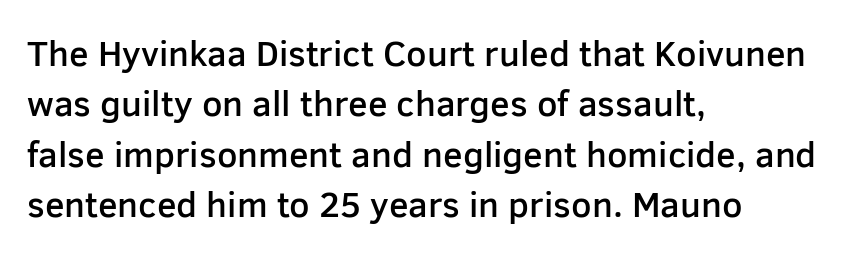
Q: Is the text bold? A: Semi-bold.
Q: Is the text italic (slanted)? A: No, it is upright.
Q: Is the typeface a serif or a sans-serif typeface? A: Sans-serif.
Q: Is the text underlined? A: No.
Q: How is the paragraph aligned? A: Left-aligned.
Q: Is the spacing between letters normal or unusually wide? A: Normal.
Q: Is the spacing between lines tight, normal or loose? A: Normal.
Q: Width (condensed, normal, or wide)? A: Normal.
Q: Stroke contrast? A: Low.
Q: x-height? A: Medium.
Q: Monospaced? A: No.
